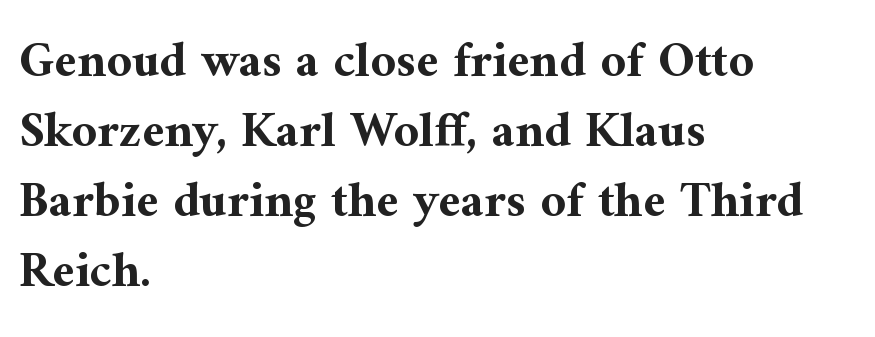
Q: Is the text bold? A: Yes.
Q: Is the text italic (slanted)? A: No, it is upright.
Q: Is the typeface a serif or a sans-serif typeface? A: Serif.
Q: Is the text underlined? A: No.
Q: How is the paragraph aligned? A: Left-aligned.
Q: Is the spacing between letters normal or unusually wide? A: Normal.
Q: Is the spacing between lines tight, normal or loose? A: Normal.
Q: Width (condensed, normal, or wide)? A: Normal.
Q: Stroke contrast? A: Medium.
Q: x-height? A: Medium.
Q: Monospaced? A: No.
